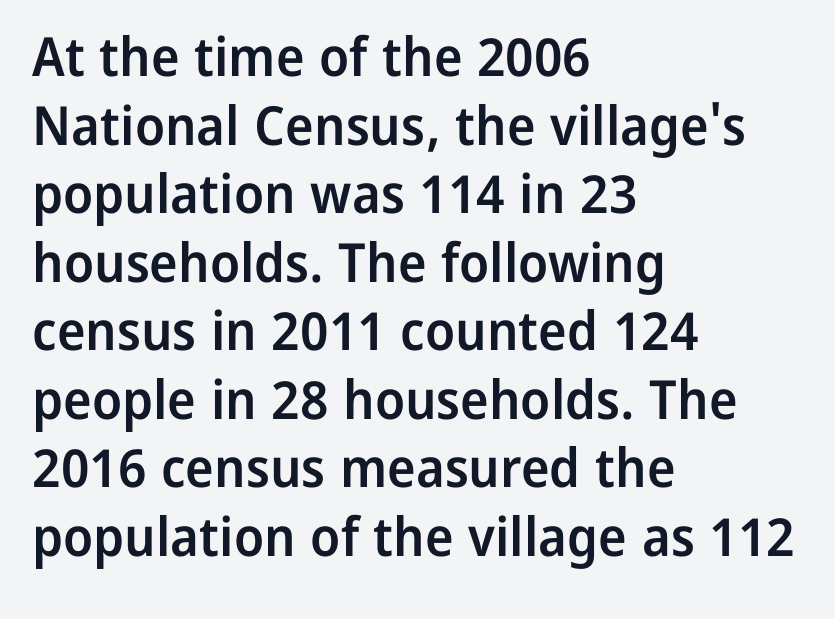
{"serif": "no", "italic": "no", "bold": "semi", "weight": "semibold", "width": "normal", "stroke_contrast": "low", "x_height": "medium", "monospaced": "no", "underline": "no", "align": "left", "line_spacing": "normal", "line_spacing_ratio": 1.27, "letter_spacing": "normal", "letter_spacing_em": 0.0, "glyph_px": 54}
